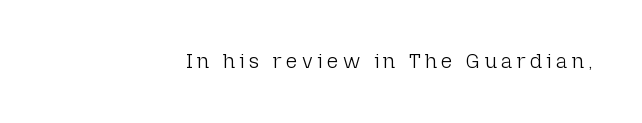
The image shows 20 px text type, upright; set right-aligned, unusually wide letter spacing (+0.22 em), not underlined.
